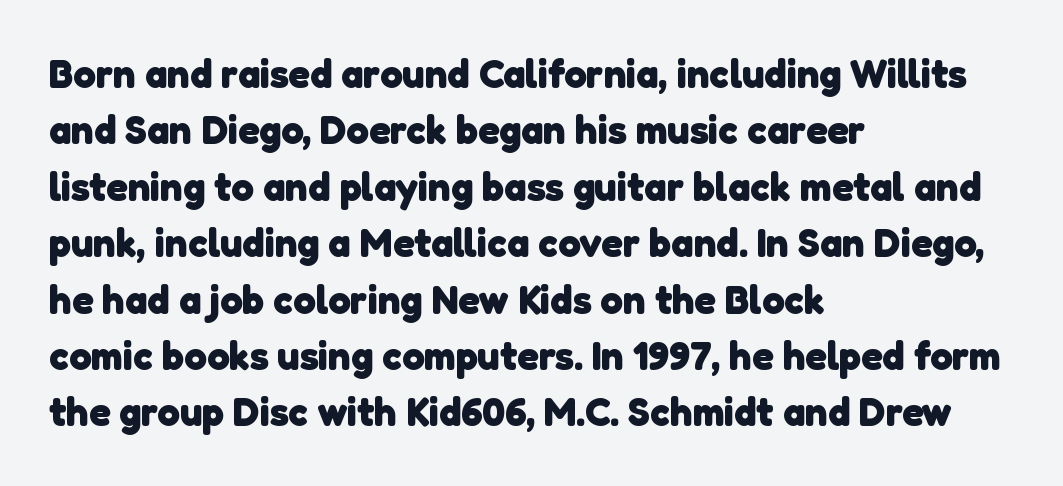
The image shows 40 px heavy sans-serif type; set left-aligned, normal line spacing (1.41x), normal letter spacing, not underlined; low stroke contrast and a medium x-height.
